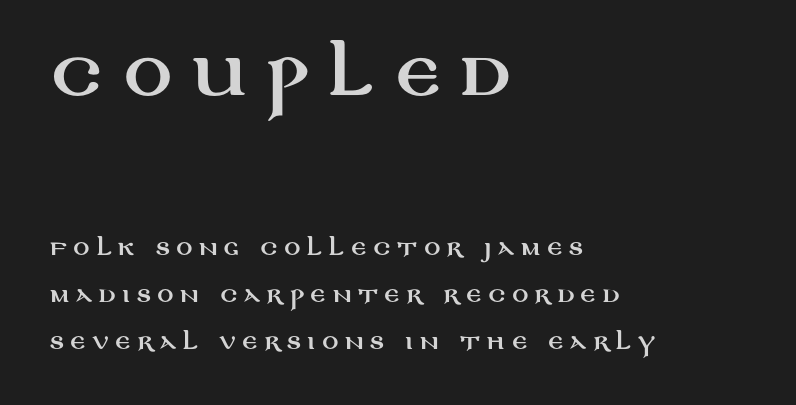
In CSS terms this would be text-align: left. Descenders are the only things crossing below the line. Successive baselines arrive slowly, with a big drop between each. Do the characters align in a grid? No, the font is proportional. Each word looks stretched out because of the extra space between its letters. If you squint, the top block still reads clearly — it's the larger of the two.
